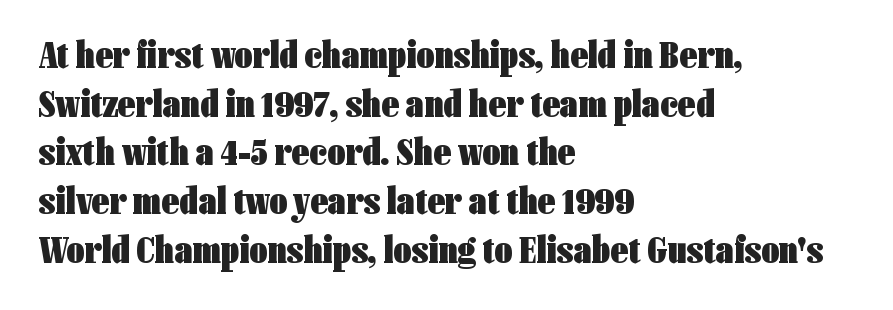
Q: Is the text bold? A: Yes.
Q: Is the text italic (slanted)? A: No, it is upright.
Q: Is the typeface a serif or a sans-serif typeface? A: Sans-serif.
Q: Is the text underlined? A: No.
Q: How is the paragraph aligned? A: Left-aligned.
Q: Is the spacing between letters normal or unusually wide? A: Normal.
Q: Is the spacing between lines tight, normal or loose? A: Normal.
Q: Width (condensed, normal, or wide)? A: Condensed.
Q: Stroke contrast? A: Low.
Q: x-height? A: Medium.
Q: Monospaced? A: No.
